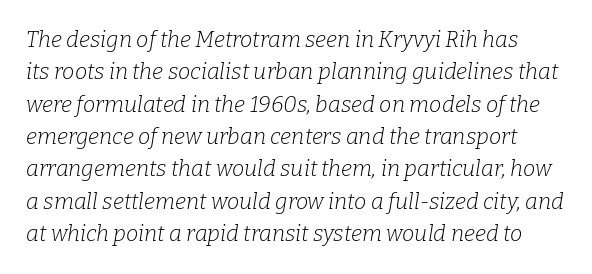
Q: Is the text bold? A: No.
Q: Is the text italic (slanted)? A: Yes, it leans right by about 9 degrees.
Q: Is the text underlined? A: No.
Q: Is the spacing between letters normal or unusually wide? A: Normal.
Q: Is the spacing between lines tight, normal or loose? A: Normal.
